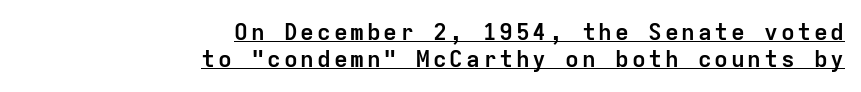
Leftover space on each line is placed entirely before the opening word. Does the weight exceed regular? Yes, all the way to bold. The font's upright variant was chosen for this text. What decoration does the sample have? An underline.
